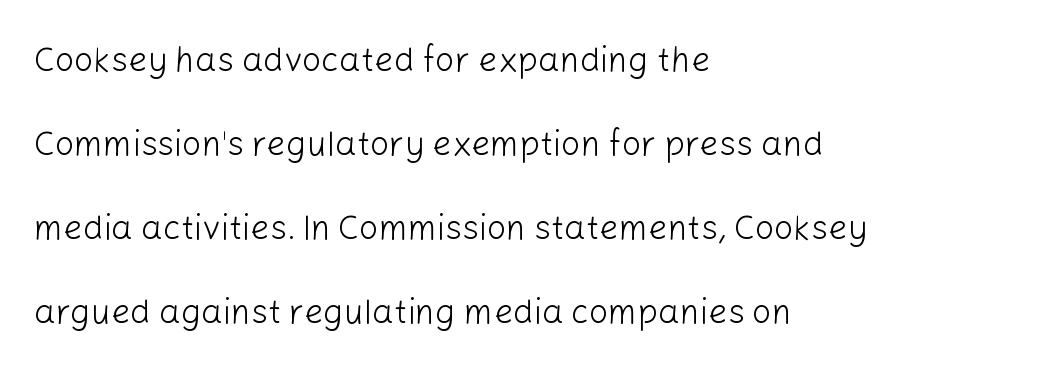
The typesetting does not lean heavy: it is not bold. Each word holds together tightly as a unit, with standard inter-letter gaps. Casual observation: everything's shoved over to the left. Plain, unruled lines of type. The space between consecutive lines is lavish.
